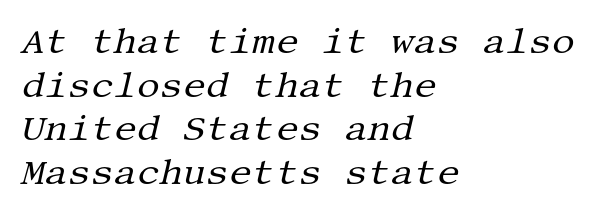
Q: Is the text bold? A: No.
Q: Is the text italic (slanted)? A: Yes, it leans right by about 13 degrees.
Q: Is the typeface a serif or a sans-serif typeface? A: Serif.
Q: Is the text underlined? A: No.
Q: How is the paragraph aligned? A: Left-aligned.
Q: Is the spacing between letters normal or unusually wide? A: Normal.
Q: Width (condensed, normal, or wide)? A: Normal.
Q: Stroke contrast? A: Medium.
Q: x-height? A: Large.
